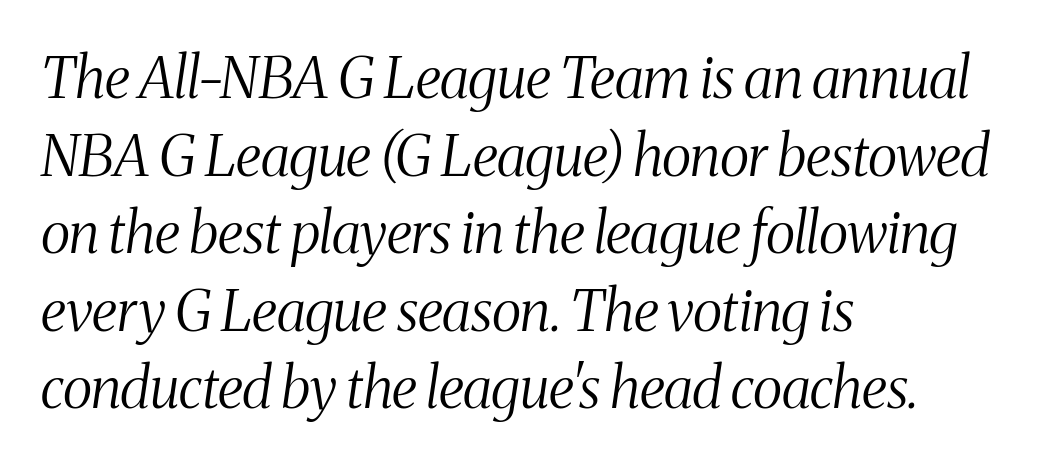
Q: Is the text bold? A: No.
Q: Is the text italic (slanted)? A: Yes, it leans right by about 8 degrees.
Q: Is the typeface a serif or a sans-serif typeface? A: Serif.
Q: Is the text underlined? A: No.
Q: How is the paragraph aligned? A: Left-aligned.
Q: Is the spacing between letters normal or unusually wide? A: Normal.
Q: Is the spacing between lines tight, normal or loose? A: Normal.
Q: Width (condensed, normal, or wide)? A: Condensed.
Q: Stroke contrast? A: Medium.
Q: x-height? A: Medium.
Q: Monospaced? A: No.
